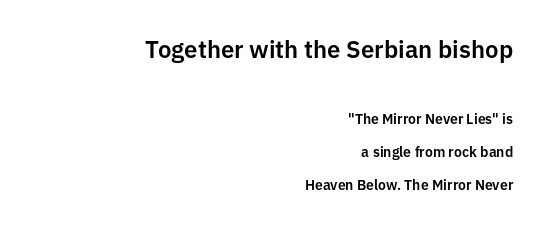
Q: Is the text italic (slanted)? A: No, it is upright.
Q: Is the text underlined? A: No.
Q: How is the paragraph aligned? A: Right-aligned.
Q: Is the spacing between letters normal or unusually wide? A: Normal.
Q: Is the spacing between lines tight, normal or loose? A: Loose.
Q: Which block of text is set in a larger size, the first (top) or the second (bottom)? A: The first (top) one.
